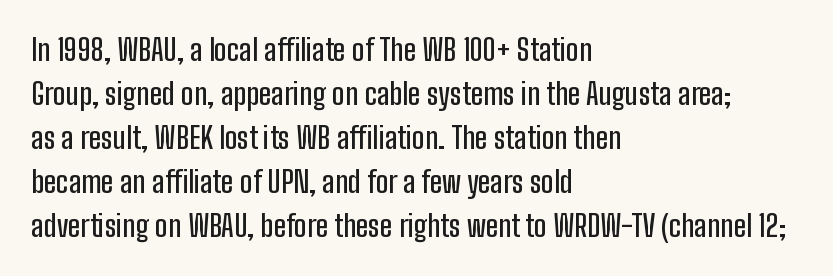
Q: Is the text italic (slanted)? A: No, it is upright.
Q: Is the typeface a serif or a sans-serif typeface? A: Sans-serif.
Q: Is the text underlined? A: No.
Q: How is the paragraph aligned? A: Left-aligned.
Q: Is the spacing between letters normal or unusually wide? A: Normal.
Q: Is the spacing between lines tight, normal or loose? A: Normal.
Q: Width (condensed, normal, or wide)? A: Condensed.
Q: Stroke contrast? A: Low.
Q: x-height? A: Medium.
Q: Monospaced? A: No.
